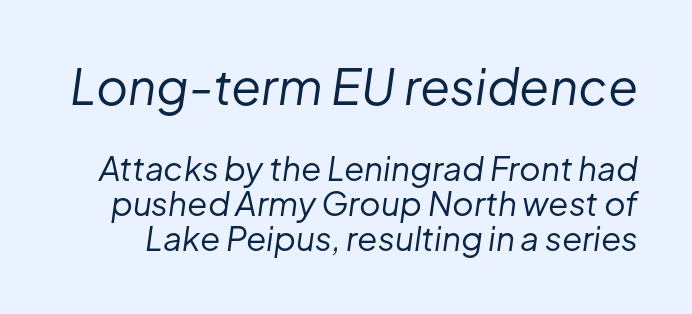
Q: Is the text bold? A: No.
Q: Is the text italic (slanted)? A: Yes, it leans right by about 8 degrees.
Q: Is the text underlined? A: No.
Q: Is the spacing between letters normal or unusually wide? A: Normal.
Q: Is the spacing between lines tight, normal or loose? A: Tight.
Q: Which block of text is set in a larger size, the first (top) or the second (bottom)? A: The first (top) one.
Q: Width (condensed, normal, or wide)? A: Normal.
Q: Stroke contrast? A: Low.
Q: x-height? A: Medium.
Q: Monospaced? A: No.
